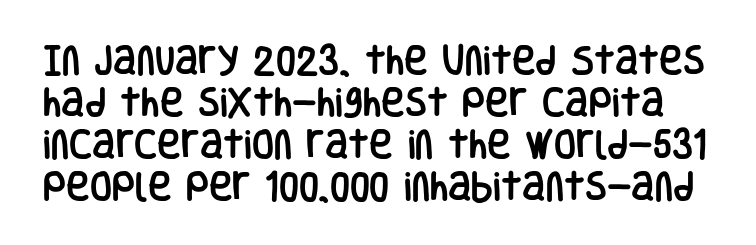
Q: Is the text italic (slanted)? A: No, it is upright.
Q: Is the typeface a serif or a sans-serif typeface? A: Sans-serif.
Q: Is the text underlined? A: No.
Q: Is the spacing between letters normal or unusually wide? A: Normal.
Q: Is the spacing between lines tight, normal or loose? A: Normal.
Q: Width (condensed, normal, or wide)? A: Condensed.
Q: Stroke contrast? A: Low.
Q: x-height? A: Large.
Q: Monospaced? A: No.
